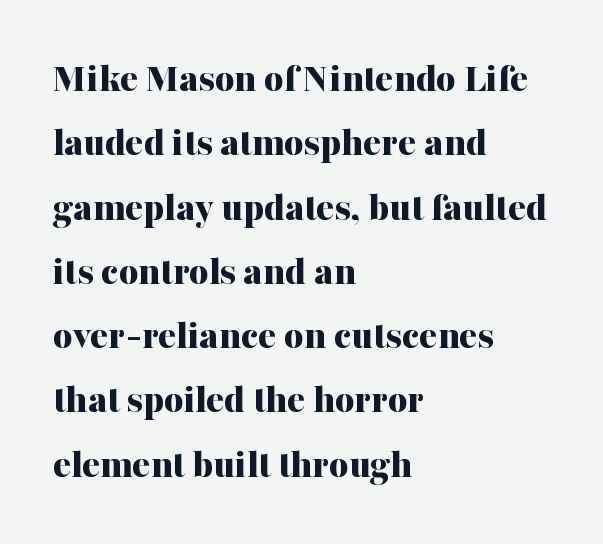
Emphasis by weight is at full strength: bold. You can tell it's not italic because the verticals are truly vertical. What stands out about the letter spacing? Nothing — it is the standard amount. The string is rendered with underlining switched off. Small tapered or slab feet sit at the stroke ends, so this counts as serif. Think of a printed novel: that variable character pitch is what you see here.
